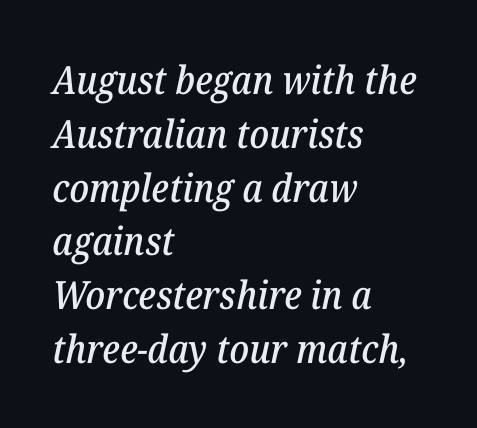
Q: Is the text italic (slanted)? A: Yes, it leans right by about 12 degrees.
Q: Is the typeface a serif or a sans-serif typeface? A: Serif.
Q: Is the text underlined? A: No.
Q: How is the paragraph aligned? A: Left-aligned.
Q: Is the spacing between letters normal or unusually wide? A: Normal.
Q: Is the spacing between lines tight, normal or loose? A: Normal.
Q: Width (condensed, normal, or wide)? A: Normal.
Q: Stroke contrast? A: Low.
Q: x-height? A: Medium.
Q: Monospaced? A: No.
